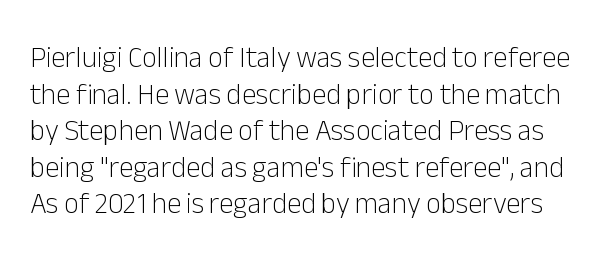
Q: Is the text bold? A: No.
Q: Is the text italic (slanted)? A: No, it is upright.
Q: Is the typeface a serif or a sans-serif typeface? A: Sans-serif.
Q: Is the text underlined? A: No.
Q: Is the spacing between letters normal or unusually wide? A: Normal.
Q: Is the spacing between lines tight, normal or loose? A: Normal.
Q: Width (condensed, normal, or wide)? A: Normal.
Q: Stroke contrast? A: Low.
Q: x-height? A: Medium.
Q: Monospaced? A: No.
